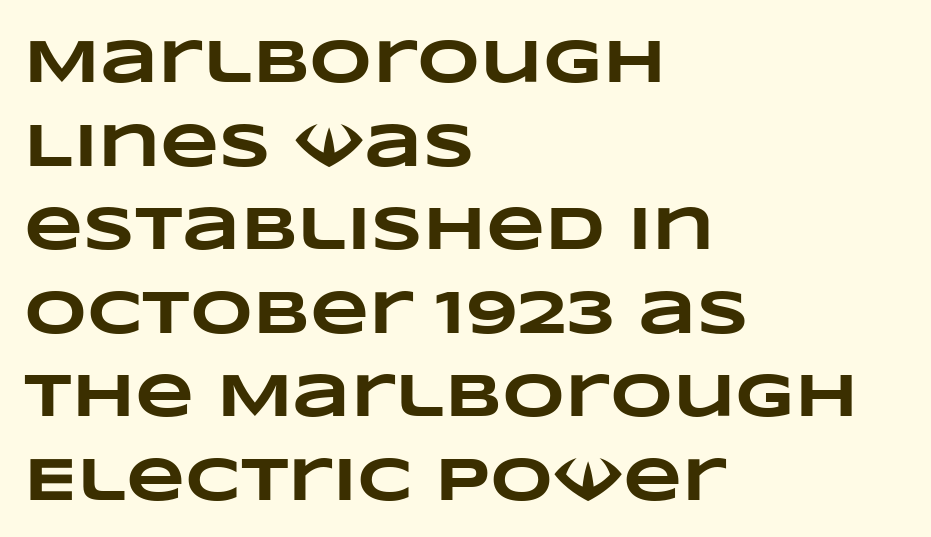
{"bold": "yes", "weight": "heavy", "width": "wide", "stroke_contrast": "low", "x_height": "large", "monospaced": "no", "underline": "no", "align": "left", "line_spacing": "normal", "line_spacing_ratio": 1.37, "letter_spacing": "normal", "letter_spacing_em": 0.0, "glyph_px": 61}
